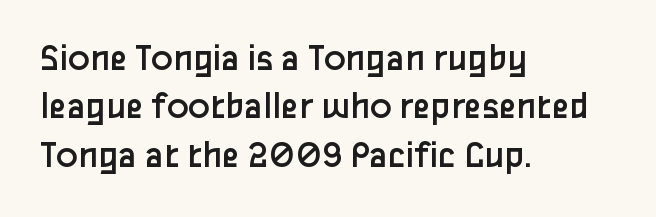
The image shows 40 px regular-weight sans-serif type, upright; set left-aligned, line spacing 1.21x, normal letter spacing, not underlined; low stroke contrast and a medium x-height.
